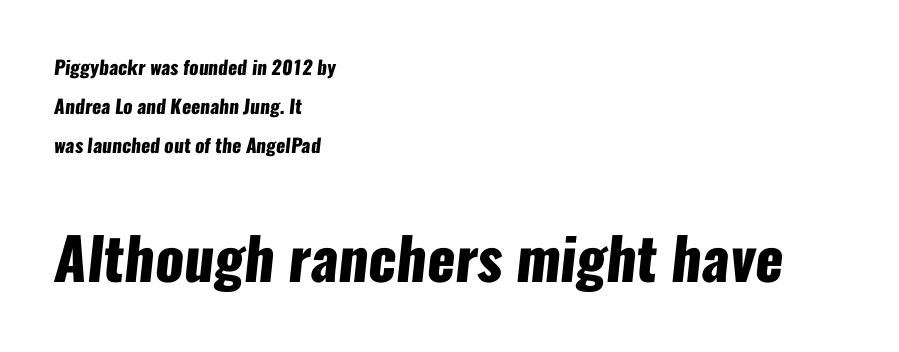
Strokes here are thick enough to call this a true bold. This sample uses a sans-serif face. Is the block centered? No — it sits flush against the left margin. These lines are rendered in a variable-pitch font.
